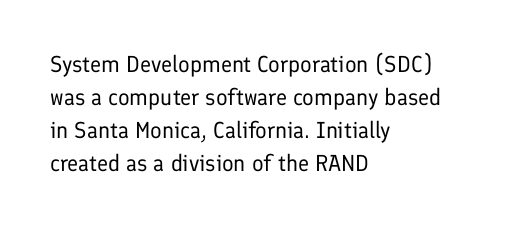
Does extra space separate the letters? No, they use regular spacing. The rendering anchors every line to the left-hand side. The axis of the letterforms is exactly vertical. These lines sit exactly where default settings would place them. Ink coverage per letter is moderate at most. Bare-footed words on every line.
